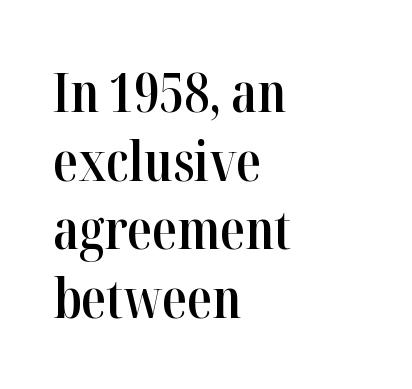
The image shows 55 px semibold, condensed serif type, upright; set left-aligned, normal line spacing (1.25x), normal letter spacing, not underlined; high stroke contrast and a medium x-height.
